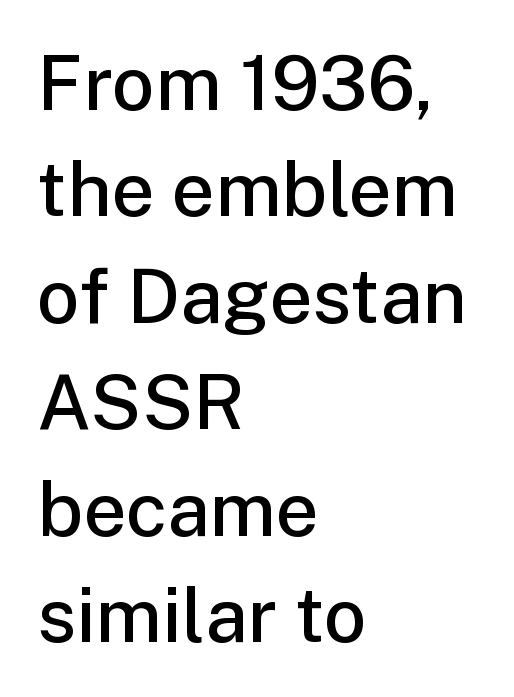
{"serif": "no", "italic": "no", "bold": "semi", "weight": "semibold", "width": "normal", "stroke_contrast": "low", "x_height": "medium", "monospaced": "no", "underline": "no", "align": "left", "line_spacing": "normal", "line_spacing_ratio": 1.4, "letter_spacing": "normal", "letter_spacing_em": 0.0, "glyph_px": 76}
